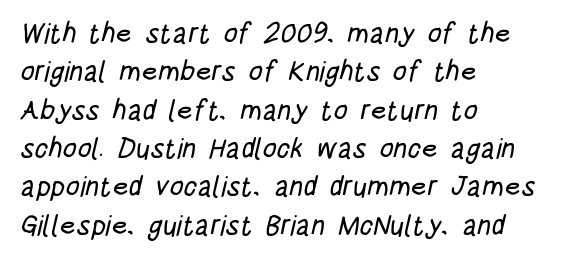
Q: Is the typeface a serif or a sans-serif typeface? A: Sans-serif.
Q: Is the text underlined? A: No.
Q: How is the paragraph aligned? A: Left-aligned.
Q: Is the spacing between letters normal or unusually wide? A: Normal.
Q: Is the spacing between lines tight, normal or loose? A: Normal.
Q: Width (condensed, normal, or wide)? A: Condensed.
Q: Stroke contrast? A: Low.
Q: x-height? A: Large.
Q: Monospaced? A: No.
